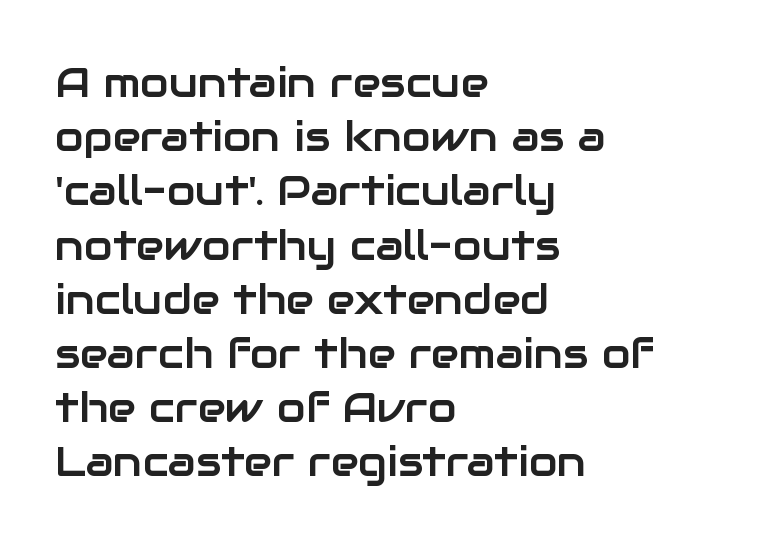
The image shows 42 px sans-serif type, upright; set left-aligned, normal line spacing (1.29x), normal letter spacing, not underlined; low stroke contrast and a medium x-height.
